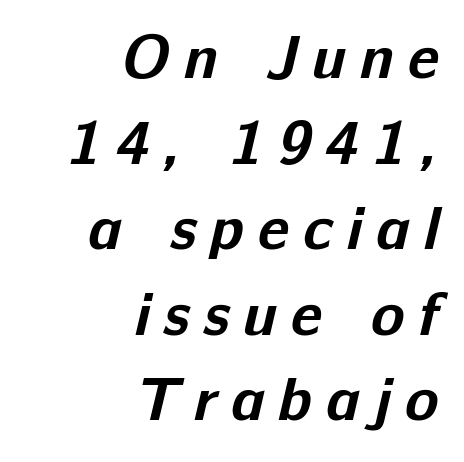
The image shows 62 px bold sans-serif type; set right-aligned, normal line spacing (1.38x), unusually wide letter spacing (+0.22 em), not underlined; low stroke contrast and a medium x-height.
